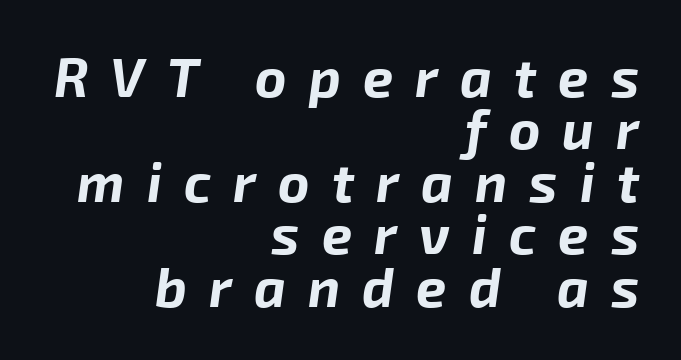
The image shows 54 px bold type, italic (leaning right); set right-aligned, tight line spacing (0.97x), unusually wide letter spacing (+0.41 em), not underlined; low stroke contrast and a medium x-height.
